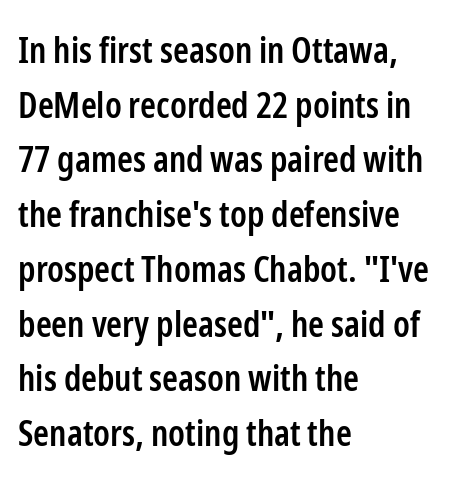
{"serif": "no", "italic": "no", "bold": "semi", "weight": "semibold", "width": "condensed", "stroke_contrast": "low", "x_height": "medium", "monospaced": "no", "underline": "no", "align": "left", "line_spacing": "normal", "line_spacing_ratio": 1.52, "letter_spacing": "normal", "letter_spacing_em": 0.0, "glyph_px": 36}
